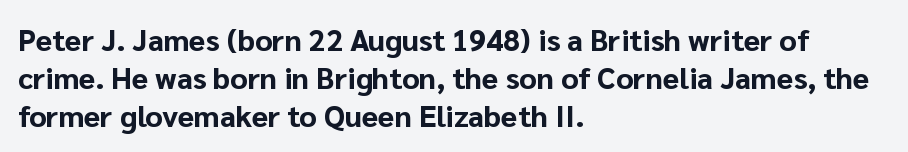
The image shows 30 px bold sans-serif type, upright; set left-aligned, normal line spacing (1.26x), normal letter spacing, not underlined; low stroke contrast and a medium x-height.
